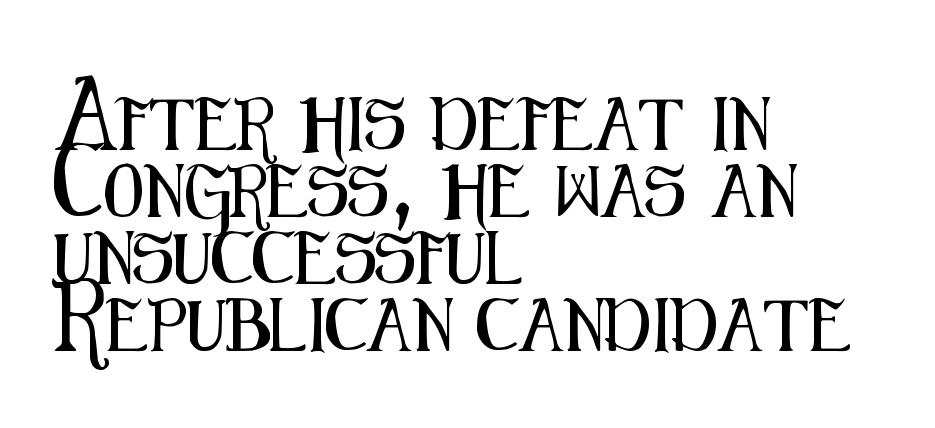
Q: Is the text italic (slanted)? A: No, it is upright.
Q: Is the text underlined? A: No.
Q: How is the paragraph aligned? A: Left-aligned.
Q: Is the spacing between letters normal or unusually wide? A: Normal.
Q: Is the spacing between lines tight, normal or loose? A: Normal.
Q: Width (condensed, normal, or wide)? A: Condensed.
Q: Stroke contrast? A: Medium.
Q: x-height? A: Medium.
Q: Monospaced? A: No.
